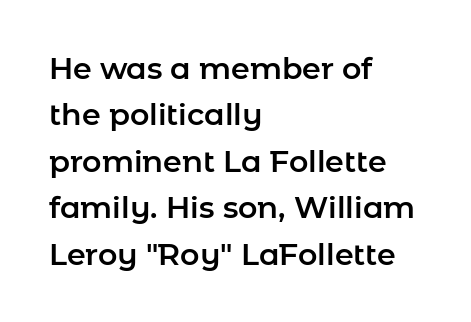
The words here are not underlined. The typography opts for an upright posture over an oblique one. What's the leading like? Ordinary, nothing unusual. A typesetter would call this proportional, since set widths differ per character.
